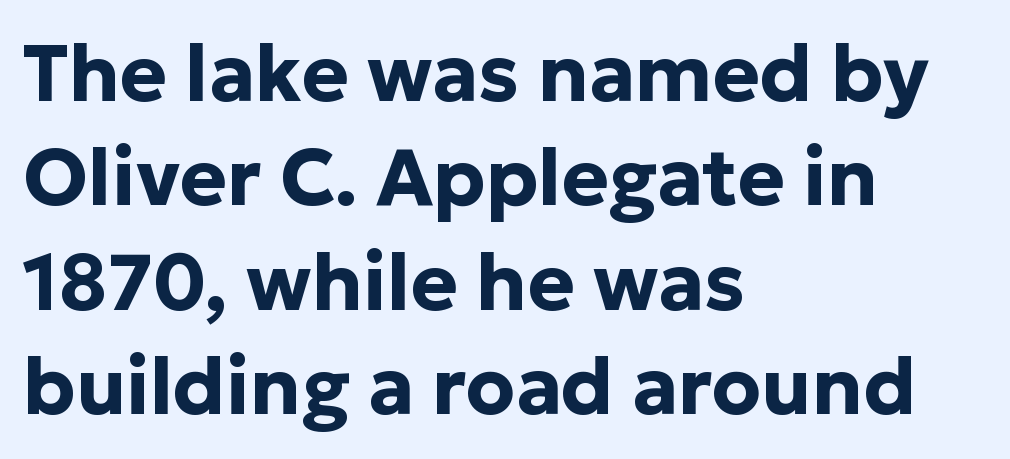
{"serif": "no", "italic": "no", "bold": "yes", "weight": "bold", "width": "normal", "stroke_contrast": "low", "x_height": "medium", "monospaced": "no", "underline": "no", "align": "left", "line_spacing": "normal", "line_spacing_ratio": 1.32, "letter_spacing": "normal", "letter_spacing_em": 0.0, "glyph_px": 79}
